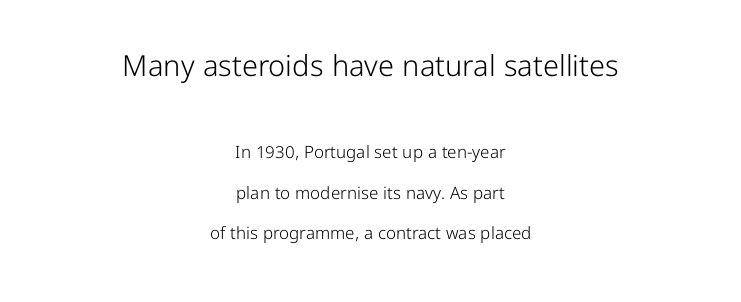
The image shows 29 px light sans-serif type, upright; set centered, loose line spacing (2.38x), normal letter spacing, not underlined; the first (top) block is 1.71x larger; low stroke contrast and a medium x-height.
